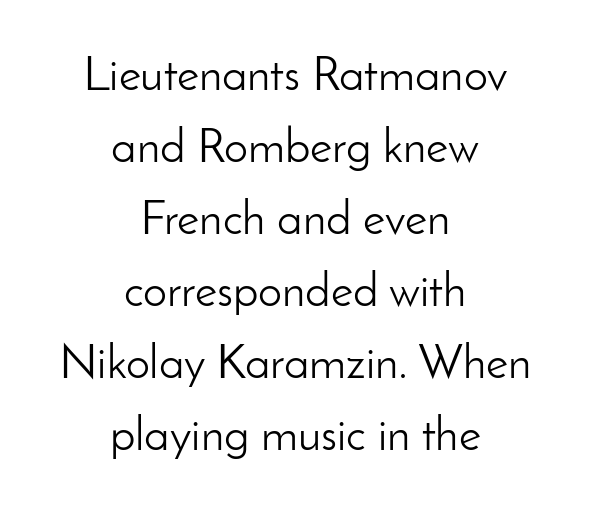
{"serif": "no", "italic": "no", "bold": "no", "weight": "light", "width": "normal", "stroke_contrast": "low", "x_height": "small", "monospaced": "no", "underline": "no", "align": "center", "line_spacing": "normal", "line_spacing_ratio": 1.5, "letter_spacing": "normal", "letter_spacing_em": 0.0, "glyph_px": 48}
